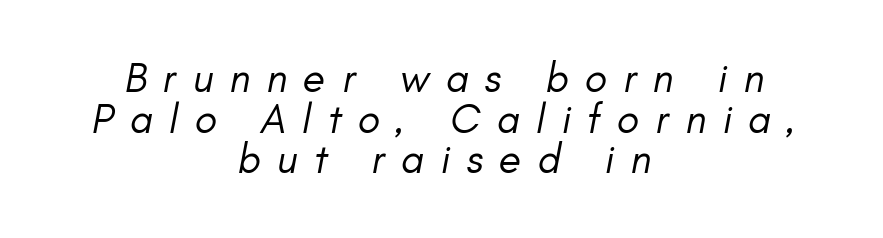
{"italic": "yes", "lean": "right", "slant_degrees": 11, "bold": "no", "weight": "regular", "width": "normal", "stroke_contrast": "low", "x_height": "small", "monospaced": "no", "underline": "no", "align": "center", "line_spacing": "tight", "line_spacing_ratio": 0.99, "letter_spacing": "wide", "letter_spacing_em": 0.4, "glyph_px": 41}
